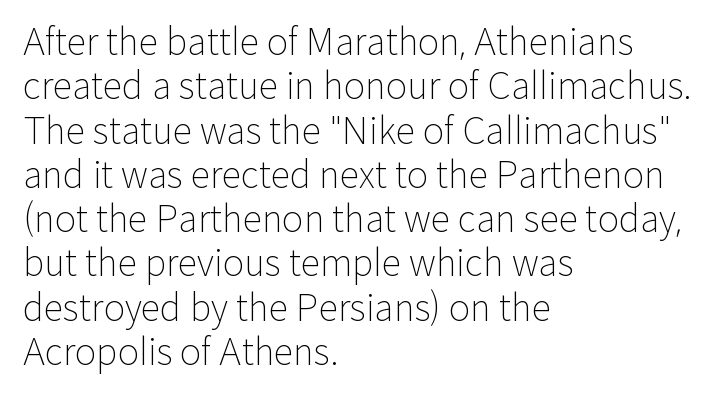
Caption: standard tracking, unaltered. The words here are not underlined. Weight class: somewhere from thin through regular. Line starts are locked; line ends wander. The glyphs in this specimen are sans serif. You could not count columns in this text — the font is proportionally spaced.
